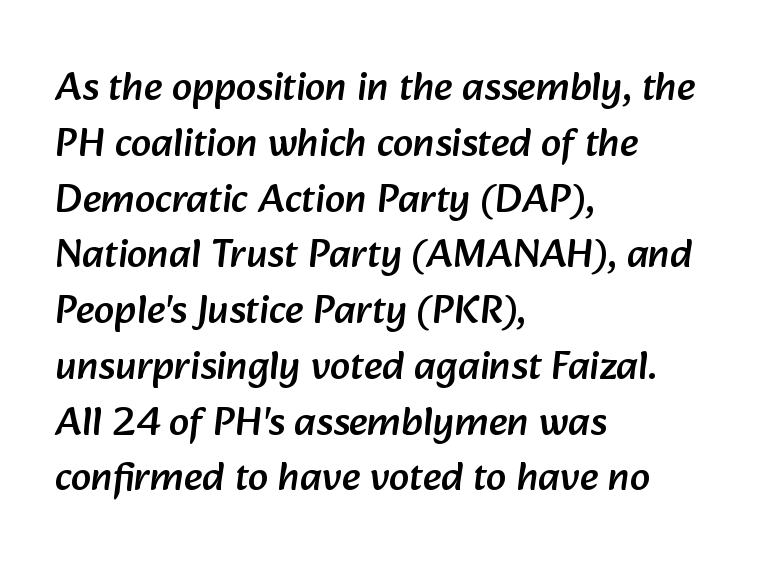
Q: Is the typeface a serif or a sans-serif typeface? A: Sans-serif.
Q: Is the text underlined? A: No.
Q: How is the paragraph aligned? A: Left-aligned.
Q: Is the spacing between letters normal or unusually wide? A: Normal.
Q: Is the spacing between lines tight, normal or loose? A: Normal.
Q: Width (condensed, normal, or wide)? A: Normal.
Q: Stroke contrast? A: Low.
Q: x-height? A: Medium.
Q: Monospaced? A: No.
